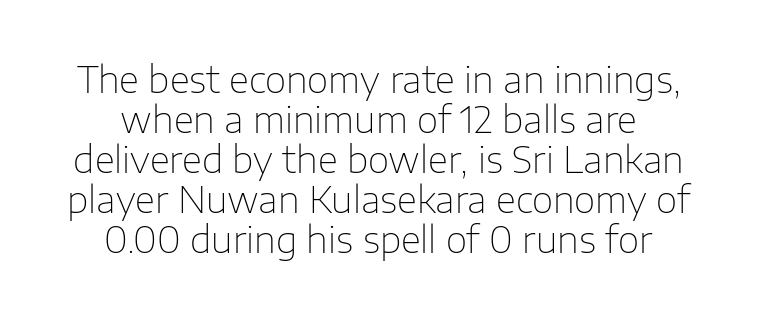
The image shows 37 px thin sans-serif type, upright; set centered, tight line spacing (1.08x), normal letter spacing, not underlined; low stroke contrast and a medium x-height.
